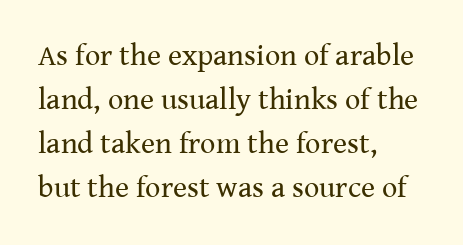
The image shows 30 px regular-weight serif type, upright; set left-aligned, normal line spacing (1.47x), normal letter spacing, not underlined; medium stroke contrast and a medium x-height.
